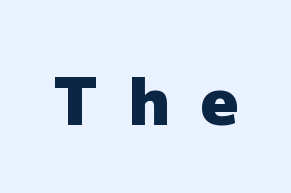
The words here are not underlined. Weight check: bold — yes, fully. Honestly, the letter spacing is so wide it's the main thing you notice. This sample has the flowing, uneven cadence of proportional lettering.
